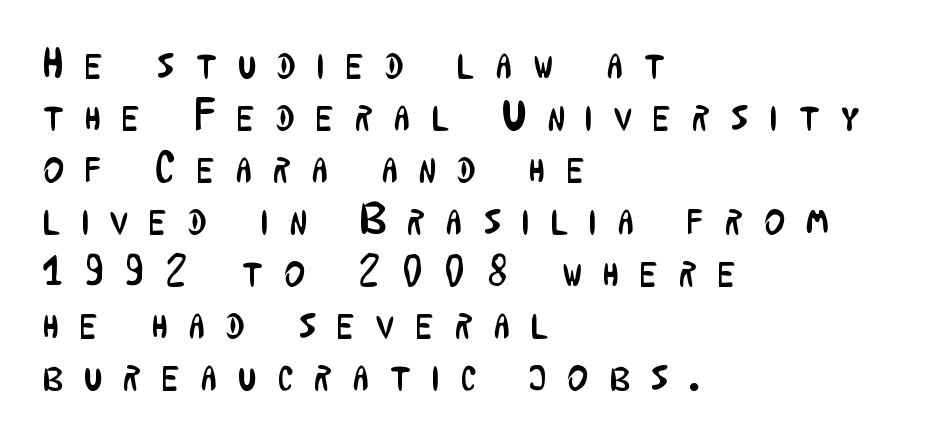
The image shows 44 px regular-weight, condensed sans-serif type, upright; set left-aligned, line spacing 1.18x, unusually wide letter spacing (+0.49 em), not underlined; low stroke contrast and a medium x-height.
